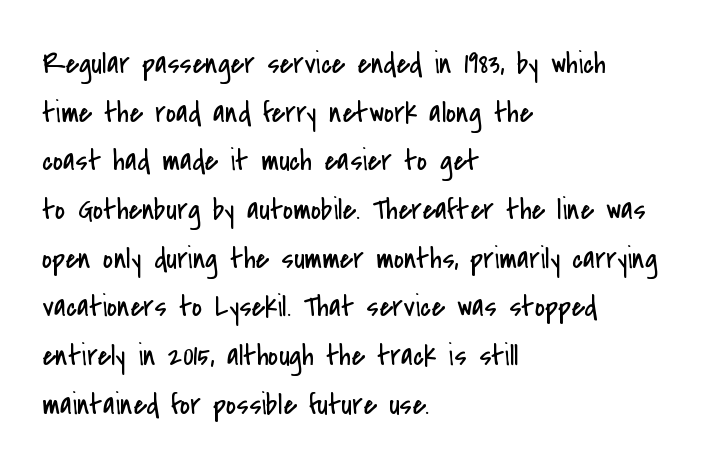
The image shows 31 px regular-weight, condensed sans-serif type, upright; set left-aligned, normal line spacing (1.57x), normal letter spacing, not underlined; low stroke contrast and a small x-height.
